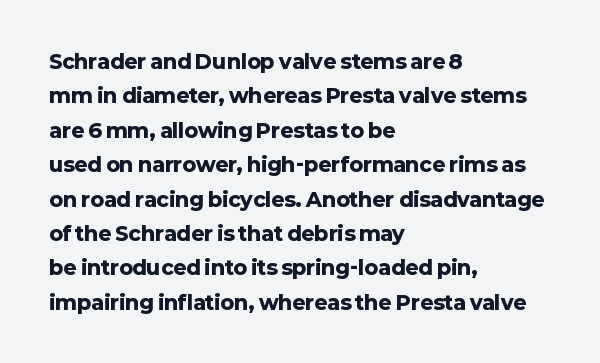
Q: Is the text bold? A: Yes.
Q: Is the text italic (slanted)? A: No, it is upright.
Q: Is the text underlined? A: No.
Q: How is the paragraph aligned? A: Left-aligned.
Q: Is the spacing between letters normal or unusually wide? A: Normal.
